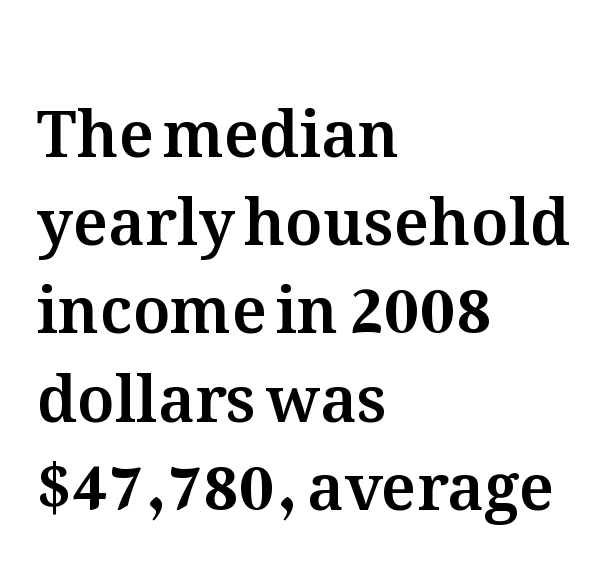
{"italic": "no", "width": "normal", "stroke_contrast": "medium", "x_height": "medium", "monospaced": "no", "underline": "no", "align": "left", "line_spacing": "normal", "line_spacing_ratio": 1.4, "letter_spacing": "normal", "letter_spacing_em": 0.0, "glyph_px": 63}
